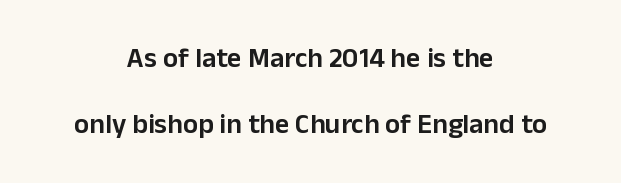
The image shows 28 px semibold sans-serif type, upright; set centered, loose line spacing (2.36x), normal letter spacing, not underlined; low stroke contrast and a medium x-height.
